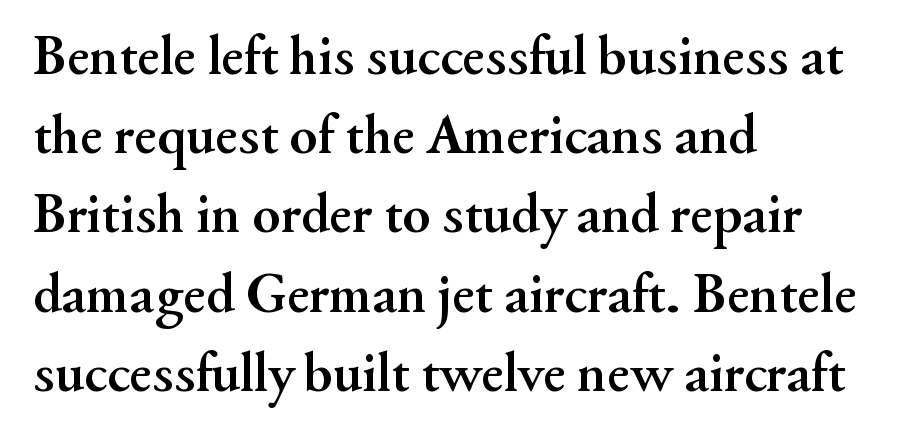
{"serif": "yes", "italic": "no", "bold": "yes", "weight": "semibold", "width": "normal", "stroke_contrast": "medium", "x_height": "small", "monospaced": "no", "underline": "no", "align": "left", "line_spacing": "normal", "line_spacing_ratio": 1.39, "letter_spacing": "normal", "letter_spacing_em": 0.0, "glyph_px": 57}
